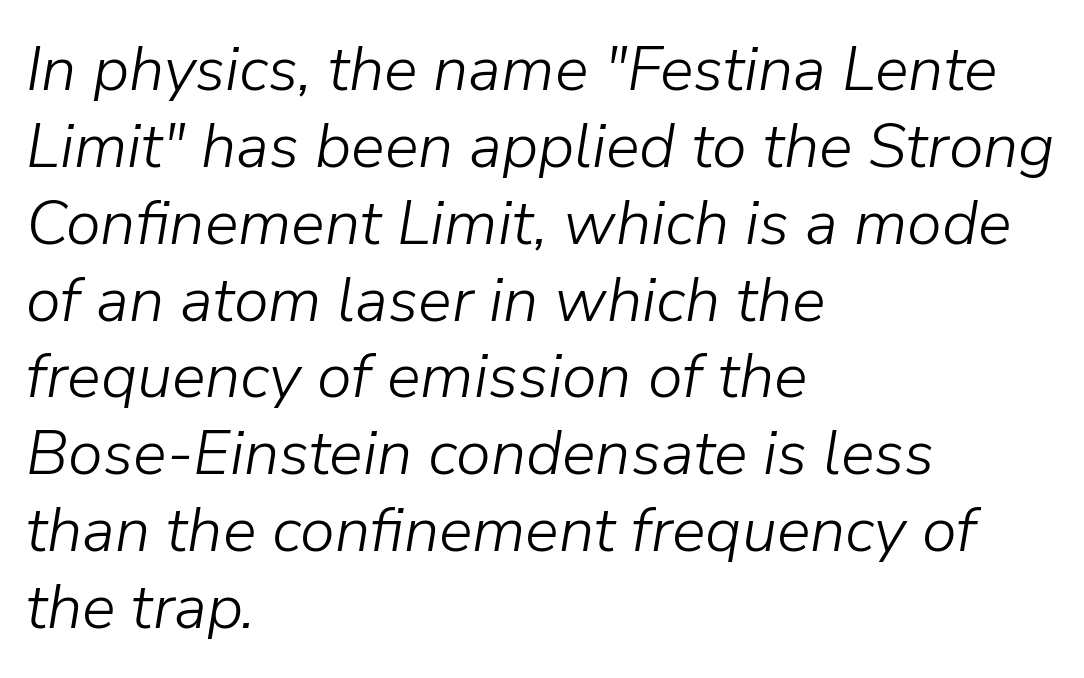
{"italic": "yes", "lean": "right", "slant_degrees": 9, "bold": "no", "weight": "light", "width": "normal", "stroke_contrast": "low", "x_height": "medium", "monospaced": "no", "underline": "no", "align": "left", "line_spacing_ratio": 1.22, "letter_spacing": "normal", "letter_spacing_em": 0.0, "glyph_px": 63}
